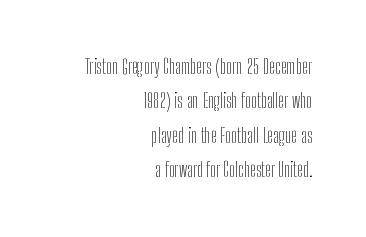
{"italic": "no", "bold": "no", "underline": "no", "align": "right", "line_spacing_ratio": 1.72, "letter_spacing": "normal", "letter_spacing_em": 0.0, "glyph_px": 20}
